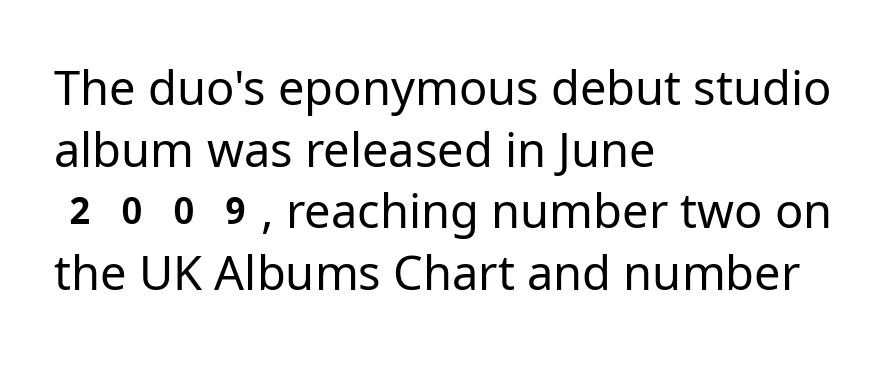
The image shows 47 px regular-weight sans-serif type, upright; set left-aligned, normal line spacing (1.31x), normal letter spacing, not underlined; low stroke contrast and a medium x-height.
